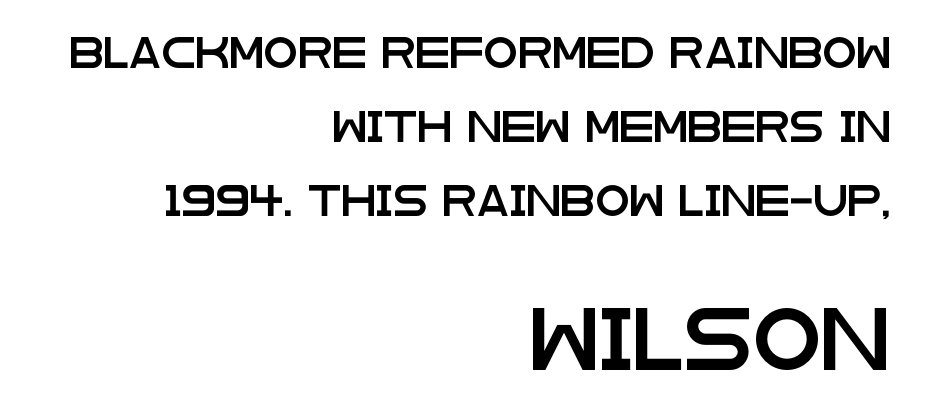
{"serif": "no", "italic": "no", "width": "wide", "stroke_contrast": "low", "x_height": "large", "monospaced": "no", "underline": "no", "align": "right", "line_spacing": "loose", "line_spacing_ratio": 2.38, "letter_spacing": "normal", "letter_spacing_em": 0.0, "larger_block": "second", "size_ratio": 2.0, "glyph_px": 62}
